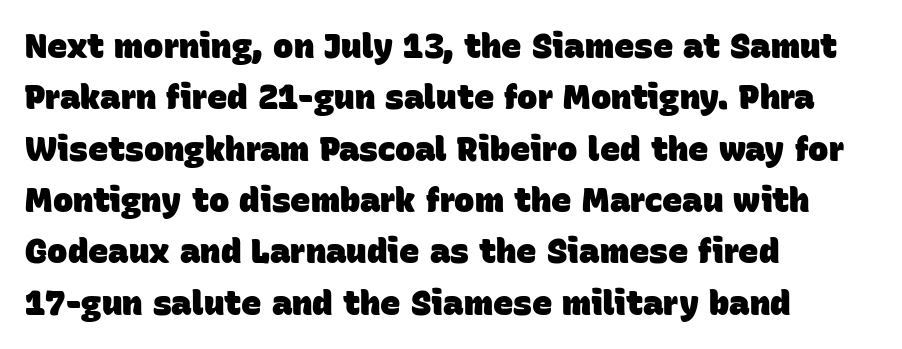
How would I describe the line gaps? Plain and ordinary. Bare-footed words on every line. The face used here is a sans, in the tradition of grotesques and geometrics. The typesetting leans heavy: a genuine bold.
